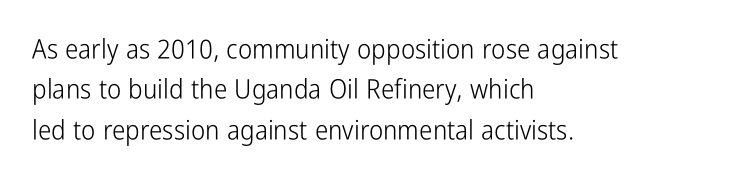
Q: Is the text bold? A: No.
Q: Is the text italic (slanted)? A: No, it is upright.
Q: Is the text underlined? A: No.
Q: How is the paragraph aligned? A: Left-aligned.
Q: Is the spacing between letters normal or unusually wide? A: Normal.
Q: Is the spacing between lines tight, normal or loose? A: Normal.
